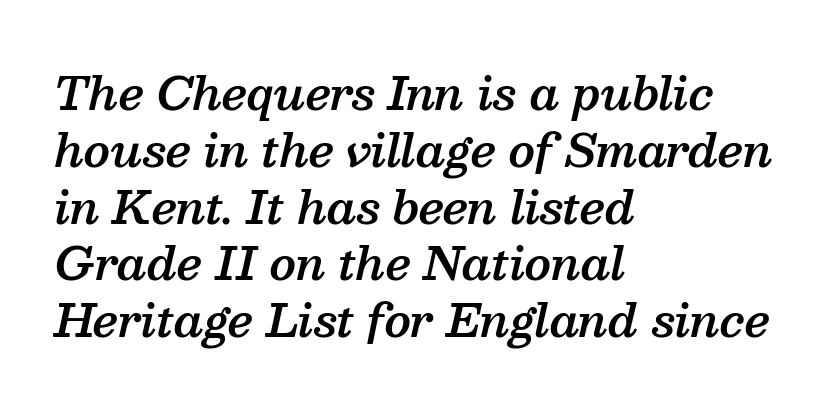
Horizontal alignment here is leftward, the default for most running prose. This sample has the flowing, uneven cadence of proportional lettering. What weight is shown? A semibold, between regular and bold. What's the leading like? Ordinary, nothing unusual. The glyphs look as if they've been sheared to an angle.
